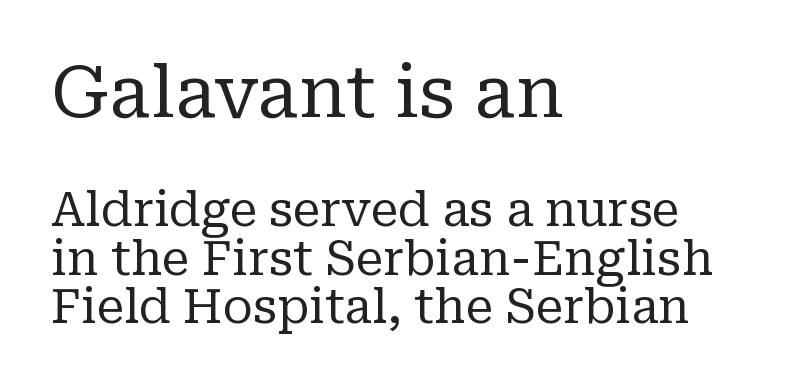
Varying glyph widths throughout — classic text-font behaviour. These lines huddle together more closely than default settings would place them. Words float on clear page, feet unadorned. The typography opts for an upright posture over an oblique one. Standard letterfit; no display-style spreading of the glyphs.
